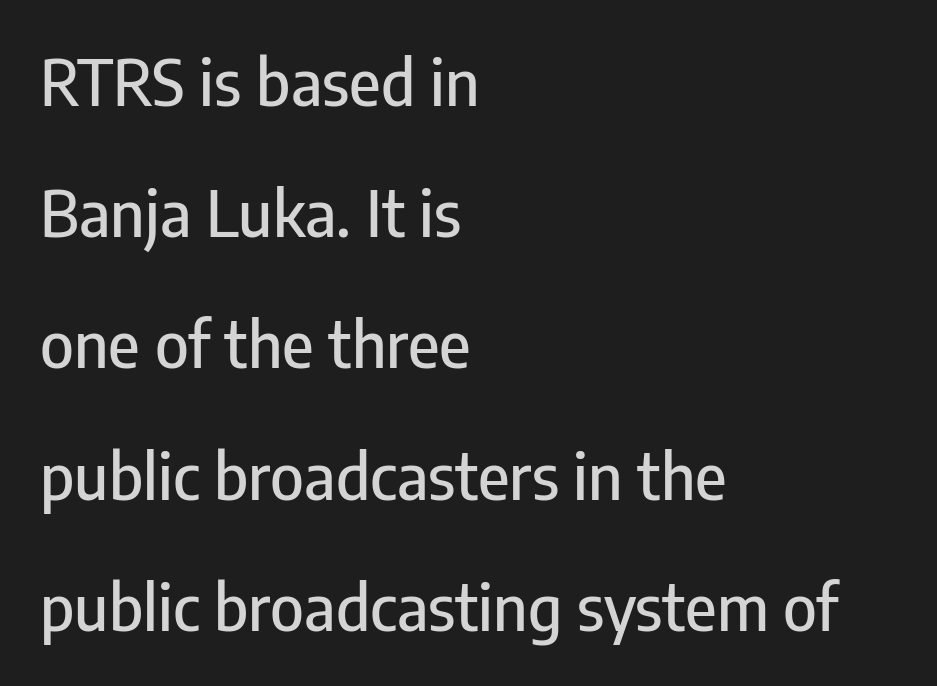
Lines of text with bare space underneath. Think of a printed novel: that variable character pitch is what you see here. Widely set lines give the paragraph a tall, airy silhouette. Inter-character spacing is left at the font's built-in metrics.
